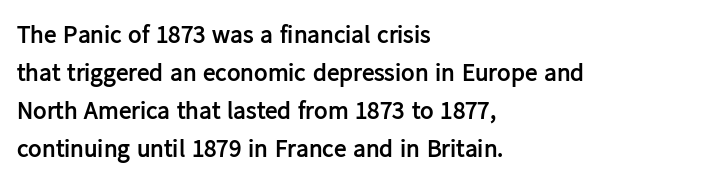
Leftover space on each line is placed entirely after the last word. Normally led — the rows are evenly, conventionally spaced. Type without underlining. Here the glyphs are tracked normally, forming tight word shapes.
